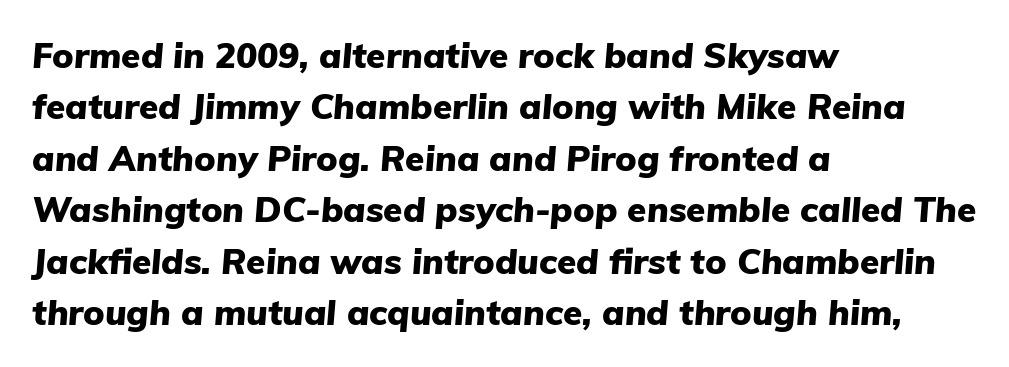
The passage is arranged the way most books set body copy — flush left. The typesetting leans heavy: a genuine bold. These lines are rendered in a variable-pitch font. Letters rest on an invisible, unmarked baseline. Observe the ordinary spacing: letters are neighbours, not strangers.
